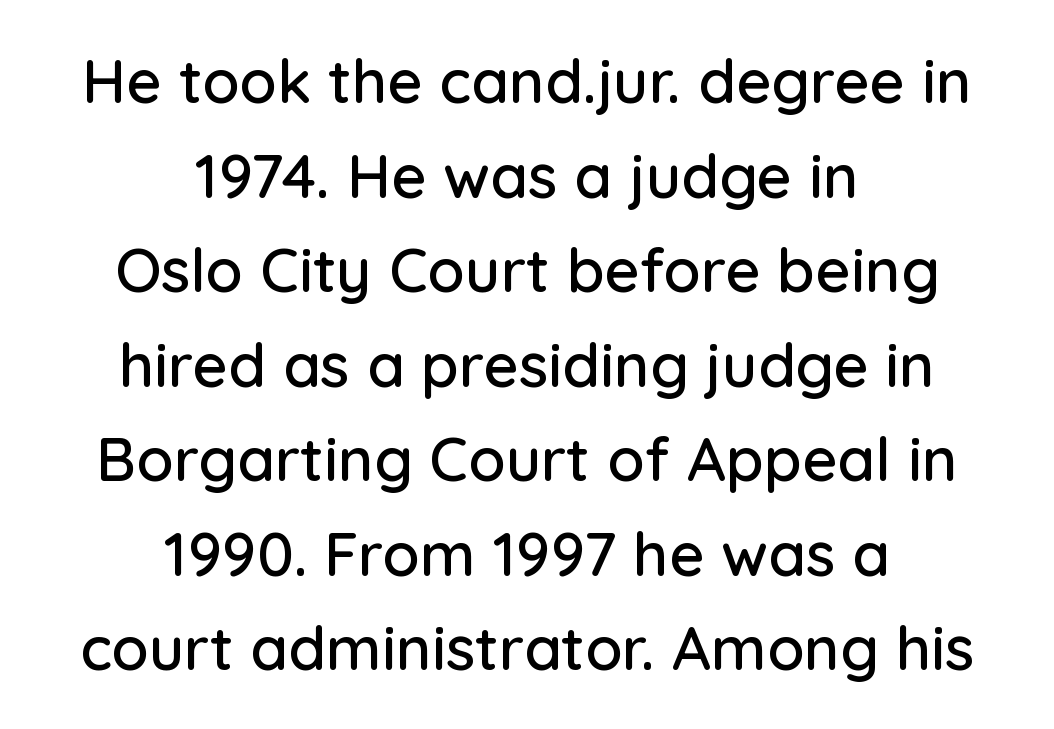
If you folded the block vertically in half, each line would mirror itself in length. Nope, not italic — everything's standing straight. Spacing verdict: proportional, widths tailored to each character. Tracking value appears to be zero — textbook default spacing. These lines are composed in type without serifs.
